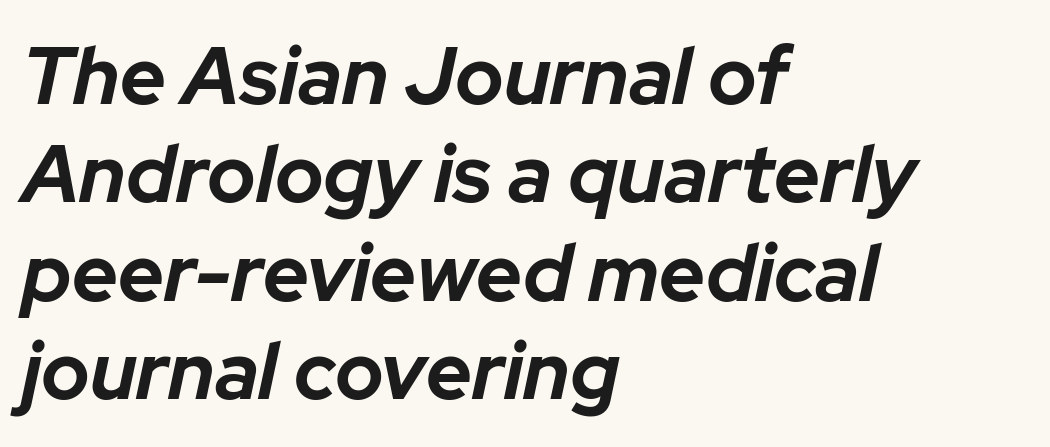
Q: Is the text bold? A: Yes.
Q: Is the text italic (slanted)? A: Yes, it leans right by about 12 degrees.
Q: Is the text underlined? A: No.
Q: How is the paragraph aligned? A: Left-aligned.
Q: Is the spacing between letters normal or unusually wide? A: Normal.
Q: Width (condensed, normal, or wide)? A: Normal.
Q: Stroke contrast? A: Low.
Q: x-height? A: Medium.
Q: Monospaced? A: No.
